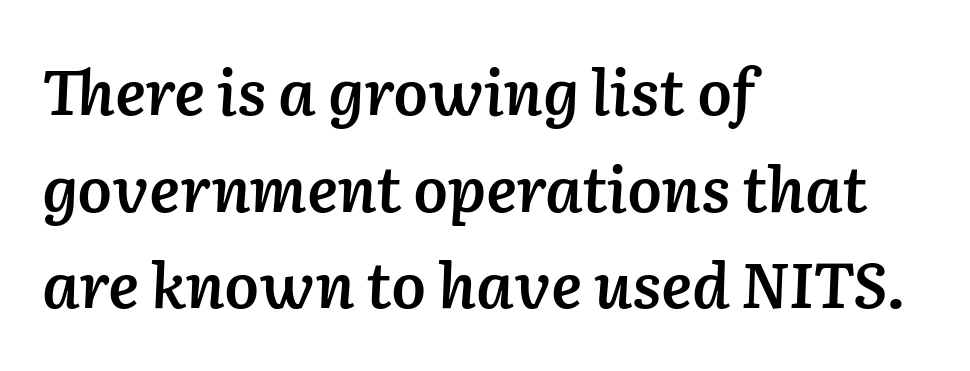
Q: Is the text bold? A: Semi-bold.
Q: Is the text italic (slanted)? A: Yes, it leans right by about 2 degrees.
Q: Is the text underlined? A: No.
Q: How is the paragraph aligned? A: Left-aligned.
Q: Is the spacing between letters normal or unusually wide? A: Normal.
Q: Is the spacing between lines tight, normal or loose? A: Normal.
Q: Width (condensed, normal, or wide)? A: Normal.
Q: Stroke contrast? A: Low.
Q: x-height? A: Medium.
Q: Monospaced? A: No.
